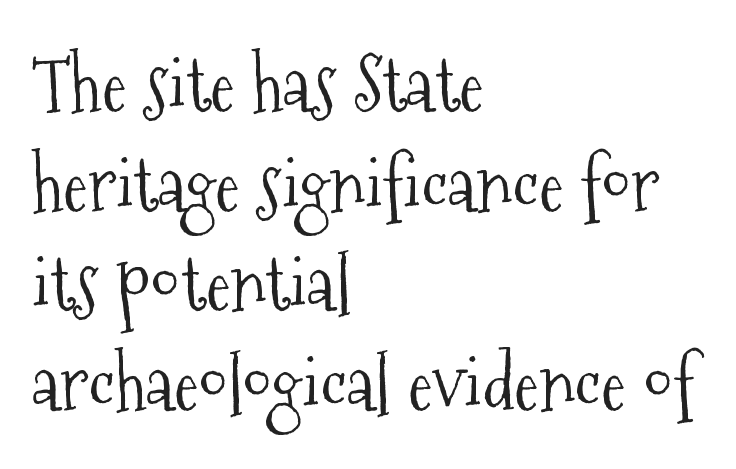
This sample uses a serif face. Varying glyph widths throughout — classic text-font behaviour. This block has exactly the height ordinary leading produces. A clean baseline with only descenders dipping below it. The letterforms sit shoulder to shoulder at normal distance.
